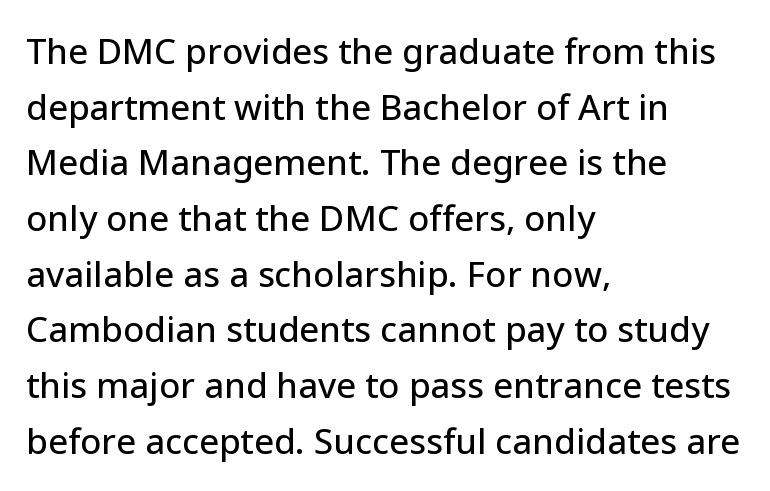
Q: Is the text italic (slanted)? A: No, it is upright.
Q: Is the typeface a serif or a sans-serif typeface? A: Sans-serif.
Q: Is the text underlined? A: No.
Q: How is the paragraph aligned? A: Left-aligned.
Q: Is the spacing between letters normal or unusually wide? A: Normal.
Q: Is the spacing between lines tight, normal or loose? A: Normal.
Q: Width (condensed, normal, or wide)? A: Normal.
Q: Stroke contrast? A: Low.
Q: x-height? A: Medium.
Q: Monospaced? A: No.
